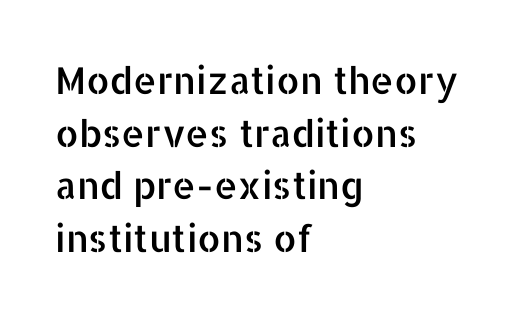
Anything drawn beneath the words? Only blank space. A sans-serif font was chosen for this passage. The type is set solid horizontally, with unmodified tracking. The rag falls on the right side of this text block. Varying glyph widths throughout — classic text-font behaviour.
